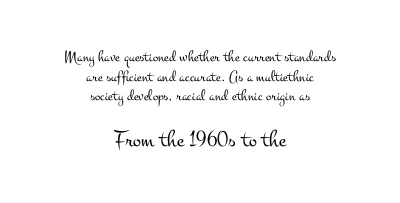
Letter spacing: default. Each line is balanced around a shared central axis. Which chunk is bigger? The second one — the bottom block dwarfs the top. Check the space under the baseline: it is left empty.
